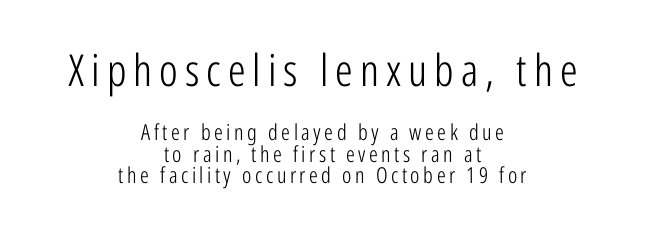
Upright lettering throughout. The lines are quadded center. Bigger letters appear in the top chunk; the bottom chunk is reduced. Leading is clearly below the norm, producing a dense column. Note the varied advance widths — an 'i' is clearly narrower than an 'm'. The rendering shows plain stroke endings on the letterforms — a sans-serif design.
